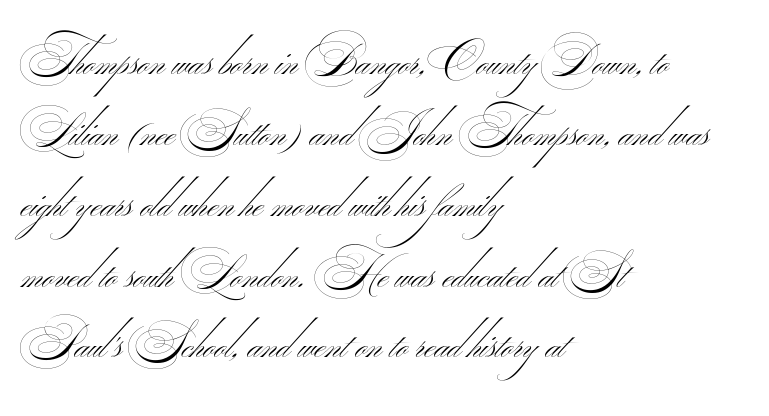
The rows are spaced the way most documents space them. The line texture is even and compact thanks to regular tracking. The paragraph shown leans on its left margin. The strokes are not fattened; the text isn't bold.
